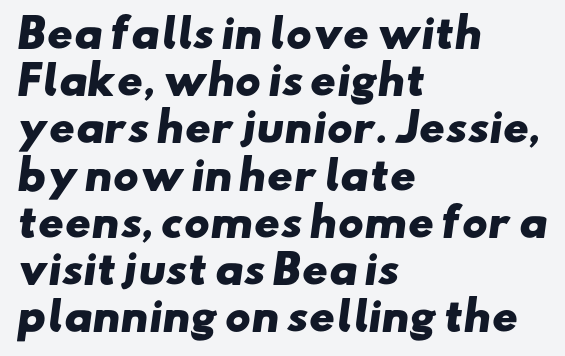
{"serif": "no", "bold": "yes", "weight": "heavy", "width": "wide", "stroke_contrast": "low", "x_height": "small", "monospaced": "no", "underline": "no", "align": "left", "line_spacing_ratio": 1.21, "letter_spacing": "normal", "letter_spacing_em": 0.0, "glyph_px": 39}
